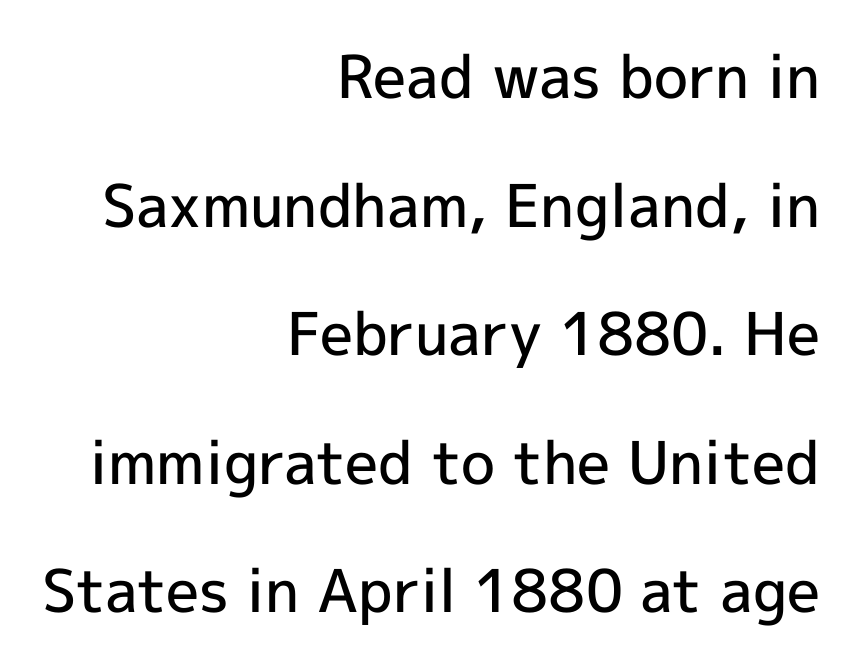
{"serif": "no", "italic": "no", "bold": "semi", "weight": "semibold", "width": "normal", "x_height": "medium", "monospaced": "no", "underline": "no", "align": "right", "line_spacing": "loose", "line_spacing_ratio": 2.18, "letter_spacing": "normal", "letter_spacing_em": 0.0, "glyph_px": 59}
